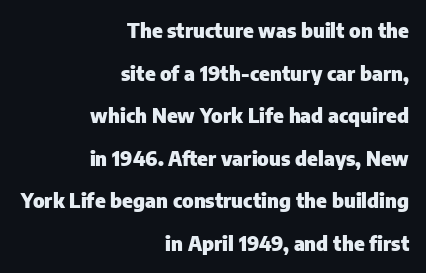
The image shows 20 px bold type, upright; set right-aligned, loose line spacing (2.13x), normal letter spacing, not underlined.
